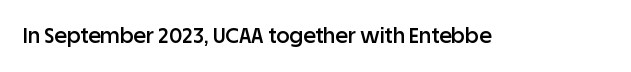
The image shows 21 px text type, upright; set normal letter spacing, not underlined.
